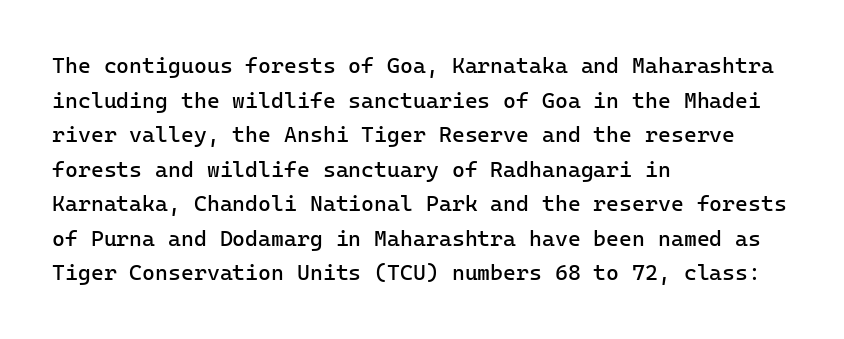
Which margin do the lines hug? The left one — the right edge is uneven. This is roman type, the default non-slanted kind. Summary of vertical rhythm: regular, with standard interline spacing. These glyphs show unthickened strokes, regular width or finer. The rendering keeps characters at their native spacing. The gap between lines stays unmarked.
